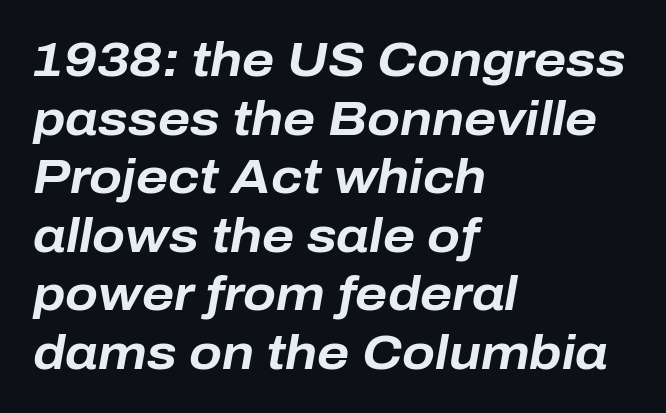
The image shows 48 px bold type, italic (leaning right); set left-aligned, line spacing 1.22x, normal letter spacing, not underlined; low stroke contrast and a medium x-height.
